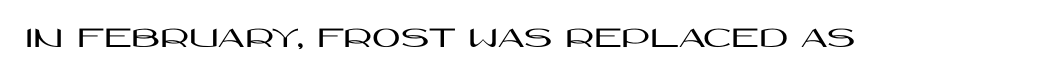
The image shows 31 px wide sans-serif type, upright; set normal letter spacing, not underlined; high stroke contrast and a large x-height.
